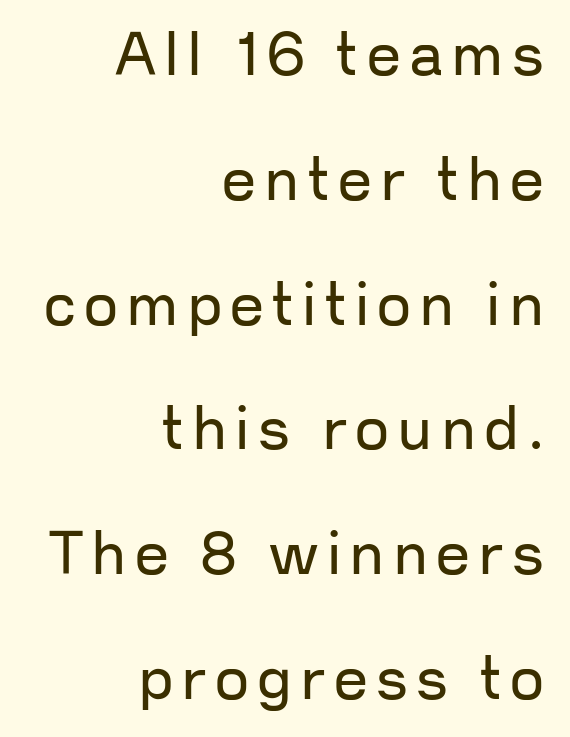
The letters look calm and open, with moderate or lighter stems. Has an underline been added? It has not. This is the regular roman posture of the typeface. Look at the bottom of the vertical strokes: they stop flat, with no serifs. Line ends are locked; line starts wander.
